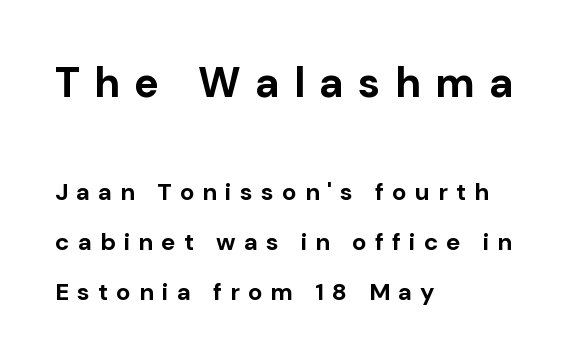
{"serif": "no", "italic": "no", "bold": "yes", "weight": "bold", "width": "normal", "stroke_contrast": "low", "x_height": "medium", "monospaced": "no", "underline": "no", "align": "left", "line_spacing": "loose", "line_spacing_ratio": 2.08, "letter_spacing": "wide", "letter_spacing_em": 0.34, "larger_block": "first", "size_ratio": 1.75, "glyph_px": 42}
